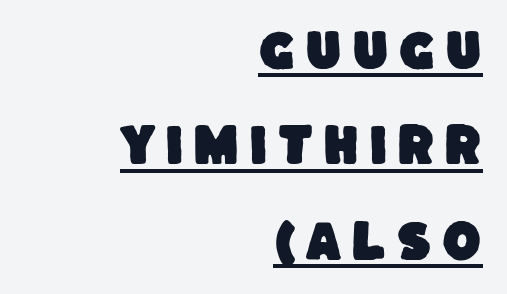
Q: Is the typeface a serif or a sans-serif typeface? A: Sans-serif.
Q: Is the text underlined? A: Yes.
Q: How is the paragraph aligned? A: Right-aligned.
Q: Is the spacing between letters normal or unusually wide? A: Unusually wide.
Q: Is the spacing between lines tight, normal or loose? A: Loose.
Q: Width (condensed, normal, or wide)? A: Normal.
Q: Stroke contrast? A: Low.
Q: x-height? A: Large.
Q: Monospaced? A: No.
